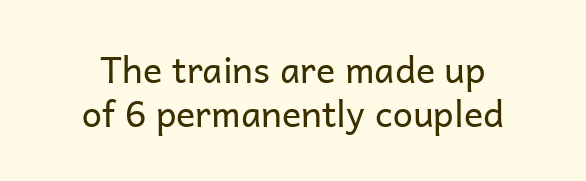
{"serif": "no", "italic": "no", "bold": "no", "weight": "regular", "width": "normal", "stroke_contrast": "low", "x_height": "medium", "monospaced": "no", "underline": "no", "align": "center", "line_spacing_ratio": 1.21, "letter_spacing": "normal", "letter_spacing_em": 0.0, "glyph_px": 36}
